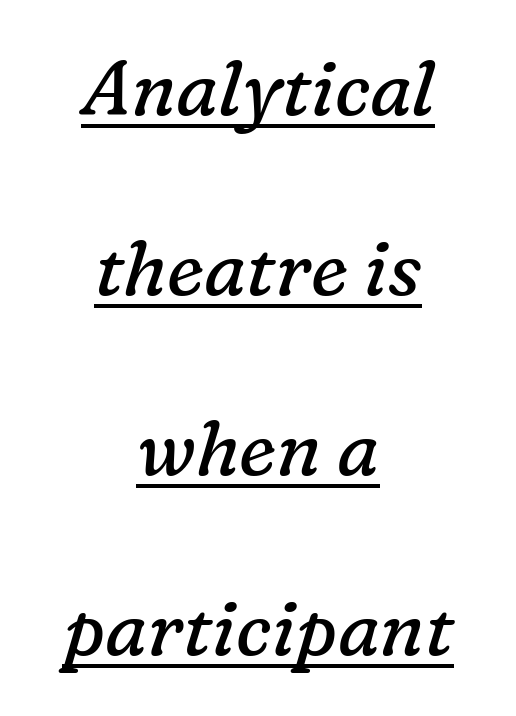
Q: Is the text bold? A: No.
Q: Is the text italic (slanted)? A: Yes, it leans right by about 16 degrees.
Q: Is the typeface a serif or a sans-serif typeface? A: Serif.
Q: Is the text underlined? A: Yes.
Q: How is the paragraph aligned? A: Centered.
Q: Is the spacing between letters normal or unusually wide? A: Normal.
Q: Is the spacing between lines tight, normal or loose? A: Loose.
Q: Width (condensed, normal, or wide)? A: Normal.
Q: Stroke contrast? A: Low.
Q: x-height? A: Medium.
Q: Monospaced? A: No.
